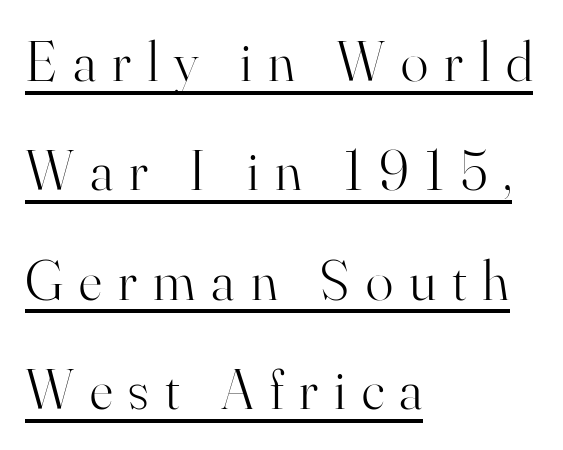
{"serif": "yes", "italic": "no", "bold": "no", "weight": "light", "width": "normal", "stroke_contrast": "high", "x_height": "small", "monospaced": "no", "underline": "yes", "align": "left", "line_spacing": "loose", "line_spacing_ratio": 1.92, "letter_spacing": "wide", "letter_spacing_em": 0.28, "glyph_px": 57}
